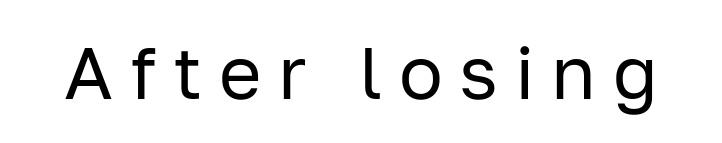
Q: Is the text bold? A: No.
Q: Is the text italic (slanted)? A: No, it is upright.
Q: Is the typeface a serif or a sans-serif typeface? A: Sans-serif.
Q: Is the text underlined? A: No.
Q: Is the spacing between letters normal or unusually wide? A: Unusually wide.
Q: Width (condensed, normal, or wide)? A: Normal.
Q: Stroke contrast? A: Low.
Q: x-height? A: Medium.
Q: Monospaced? A: No.
